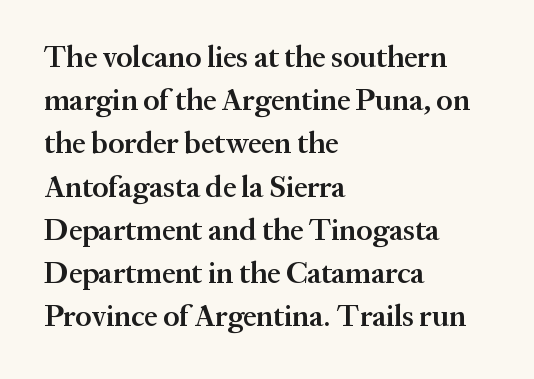
The typesetter chose a ragged-right arrangement here. Posture: straight, roman, zero tilt. Every letter is mildly thick-stroked: semibold rather than bold. Each word holds together tightly as a unit, with standard inter-letter gaps. Baseline-to-baseline distance is the conventional proportion of letter height.
